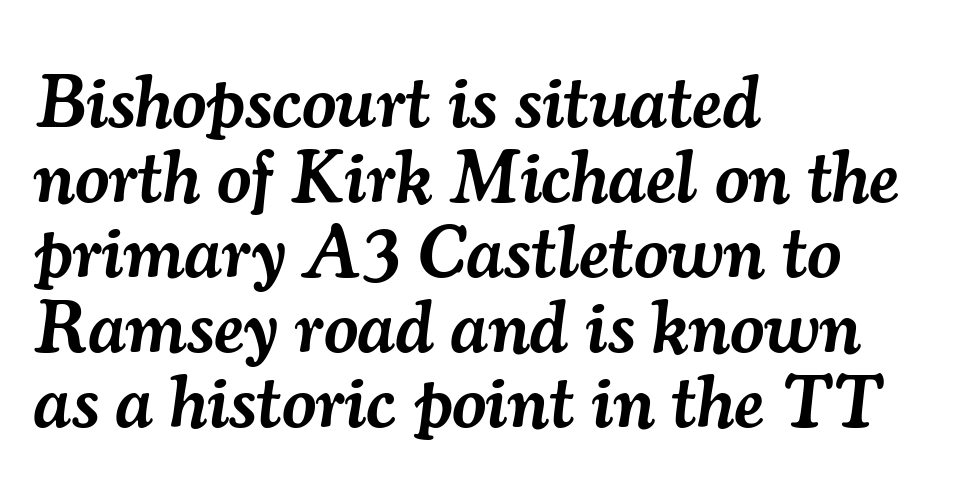
Q: Is the text bold? A: Semi-bold.
Q: Is the text italic (slanted)? A: Yes, it leans right by about 7 degrees.
Q: Is the typeface a serif or a sans-serif typeface? A: Serif.
Q: Is the text underlined? A: No.
Q: How is the paragraph aligned? A: Left-aligned.
Q: Is the spacing between letters normal or unusually wide? A: Normal.
Q: Is the spacing between lines tight, normal or loose? A: Tight.
Q: Width (condensed, normal, or wide)? A: Normal.
Q: Stroke contrast? A: Medium.
Q: x-height? A: Small.
Q: Monospaced? A: No.
